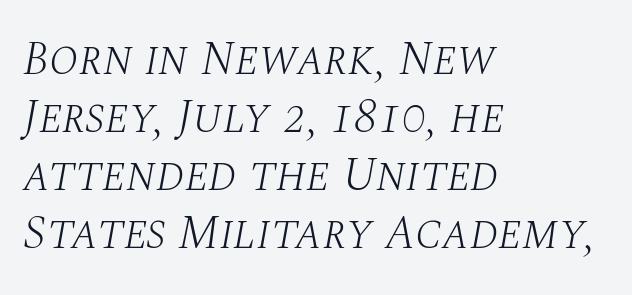
Q: Is the text bold? A: No.
Q: Is the text italic (slanted)? A: Yes, it leans right by about 10 degrees.
Q: Is the typeface a serif or a sans-serif typeface? A: Serif.
Q: Is the text underlined? A: No.
Q: How is the paragraph aligned? A: Left-aligned.
Q: Is the spacing between letters normal or unusually wide? A: Normal.
Q: Width (condensed, normal, or wide)? A: Normal.
Q: Stroke contrast? A: Medium.
Q: x-height? A: Large.
Q: Monospaced? A: No.
